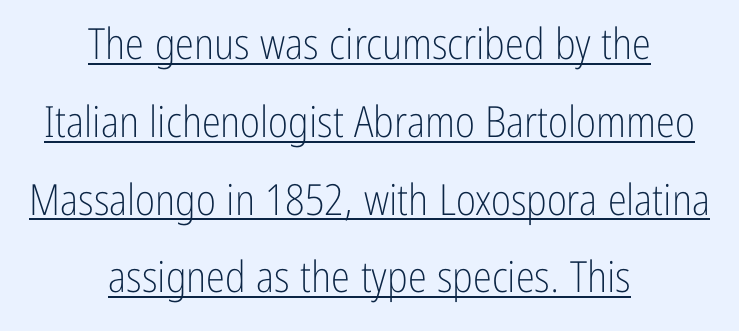
{"serif": "no", "italic": "no", "bold": "no", "weight": "light", "width": "condensed", "stroke_contrast": "low", "x_height": "medium", "monospaced": "no", "underline": "yes", "align": "center", "line_spacing_ratio": 1.81, "letter_spacing": "normal", "letter_spacing_em": 0.0, "glyph_px": 43}
